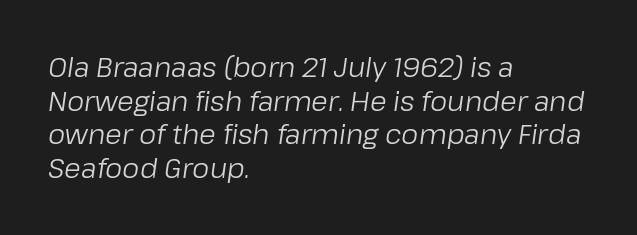
{"italic": "yes", "lean": "right", "slant_degrees": 8, "bold": "no", "underline": "no", "align": "left", "line_spacing": "normal", "line_spacing_ratio": 1.25, "letter_spacing": "normal", "letter_spacing_em": 0.0, "glyph_px": 27}
